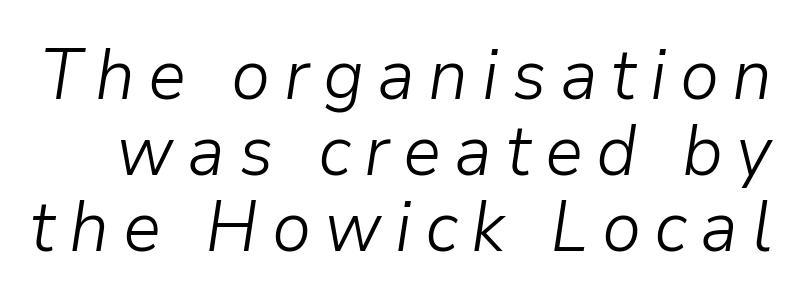
{"italic": "yes", "lean": "right", "slant_degrees": 9, "bold": "no", "weight": "light", "width": "normal", "stroke_contrast": "low", "x_height": "medium", "monospaced": "no", "underline": "no", "line_spacing": "tight", "line_spacing_ratio": 1.07, "glyph_px": 71}
